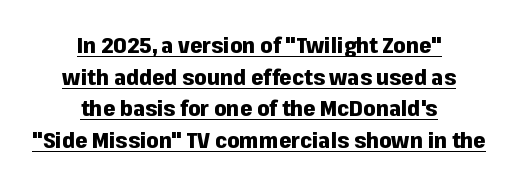
Q: Is the text bold? A: Yes.
Q: Is the text italic (slanted)? A: No, it is upright.
Q: Is the text underlined? A: Yes.
Q: How is the paragraph aligned? A: Centered.
Q: Is the spacing between letters normal or unusually wide? A: Normal.
Q: Is the spacing between lines tight, normal or loose? A: Normal.
